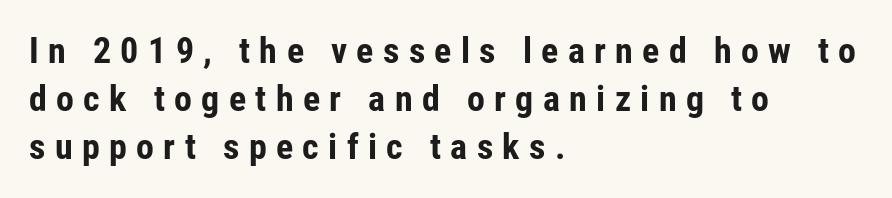
Q: Is the text bold? A: Yes.
Q: Is the text italic (slanted)? A: No, it is upright.
Q: Is the typeface a serif or a sans-serif typeface? A: Sans-serif.
Q: Is the text underlined? A: No.
Q: How is the paragraph aligned? A: Left-aligned.
Q: Is the spacing between letters normal or unusually wide? A: Unusually wide.
Q: Is the spacing between lines tight, normal or loose? A: Normal.
Q: Width (condensed, normal, or wide)? A: Condensed.
Q: Stroke contrast? A: Low.
Q: x-height? A: Medium.
Q: Monospaced? A: No.
